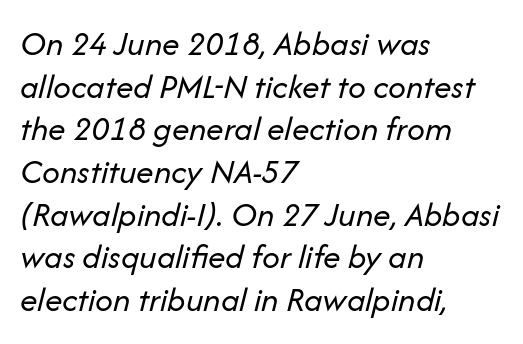
{"italic": "yes", "lean": "right", "slant_degrees": 14, "bold": "no", "weight": "regular", "width": "normal", "stroke_contrast": "low", "x_height": "medium", "monospaced": "no", "underline": "no", "align": "left", "line_spacing_ratio": 1.22, "letter_spacing": "normal", "letter_spacing_em": 0.0, "glyph_px": 35}
